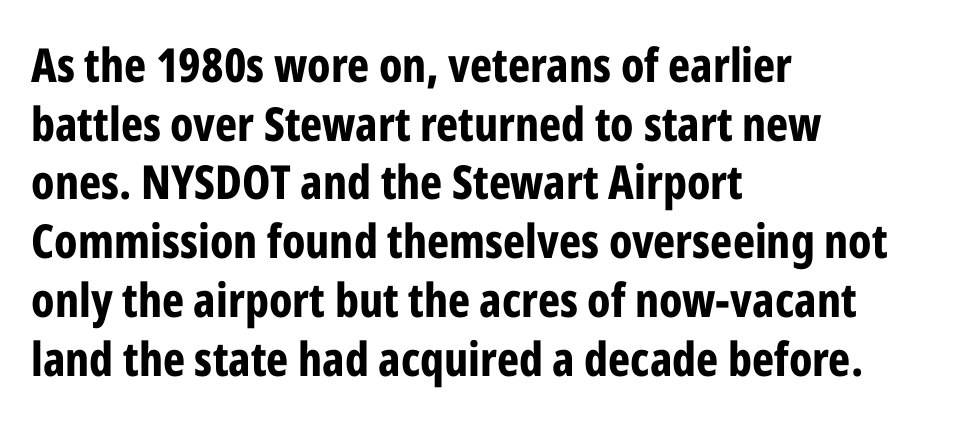
{"serif": "no", "italic": "no", "bold": "yes", "weight": "bold", "width": "condensed", "stroke_contrast": "low", "x_height": "medium", "monospaced": "no", "underline": "no", "align": "left", "line_spacing": "normal", "line_spacing_ratio": 1.25, "letter_spacing": "normal", "letter_spacing_em": 0.0, "glyph_px": 47}
